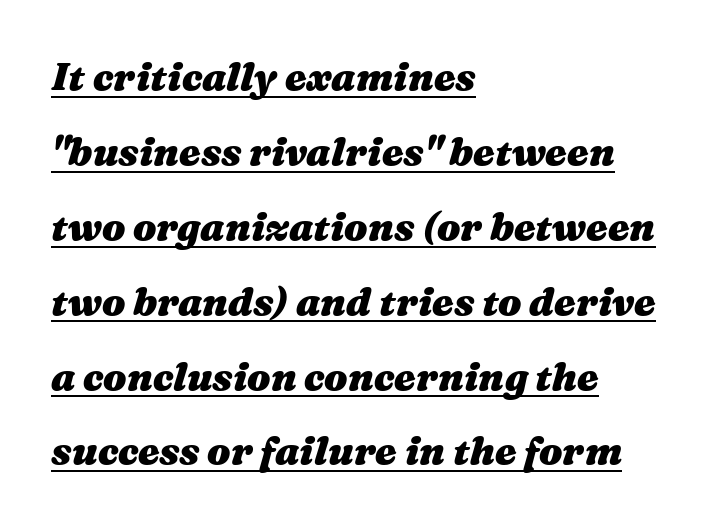
The image shows 39 px heavy, wide type, italic (leaning right); set left-aligned, loose line spacing (1.92x), normal letter spacing, underlined; medium stroke contrast and a medium x-height.
